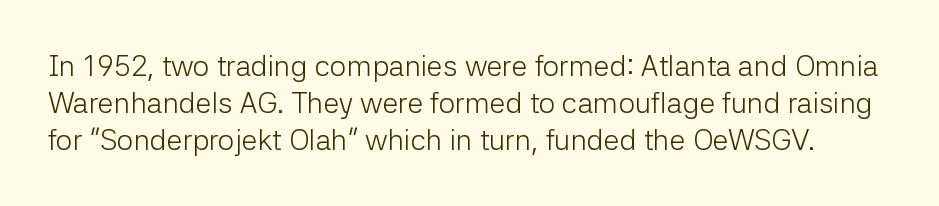
The image shows 29 px light sans-serif type, upright; set normal line spacing (1.28x), normal letter spacing, not underlined; low stroke contrast and a medium x-height.
